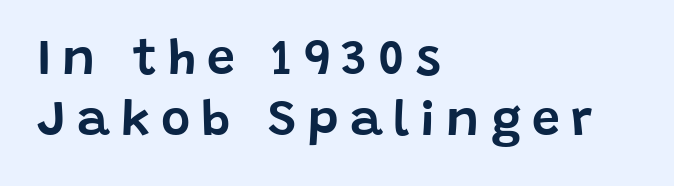
{"serif": "no", "italic": "no", "width": "normal", "stroke_contrast": "low", "x_height": "large", "monospaced": "no", "underline": "no", "align": "left", "line_spacing_ratio": 1.22, "letter_spacing": "wide", "letter_spacing_em": 0.22, "glyph_px": 50}
